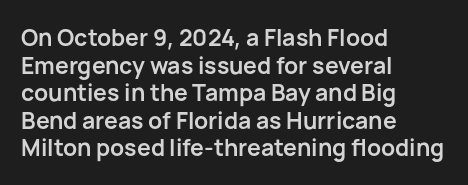
{"italic": "no", "bold": "yes", "underline": "no", "align": "left", "line_spacing_ratio": 1.2, "letter_spacing": "normal", "letter_spacing_em": 0.0, "glyph_px": 23}
